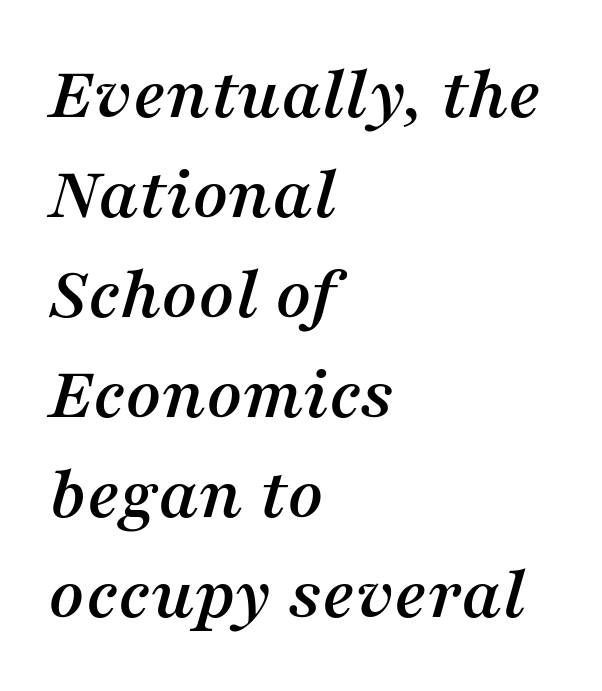
Q: Is the text italic (slanted)? A: Yes, it leans right by about 16 degrees.
Q: Is the typeface a serif or a sans-serif typeface? A: Serif.
Q: Is the text underlined? A: No.
Q: How is the paragraph aligned? A: Left-aligned.
Q: Is the spacing between letters normal or unusually wide? A: Normal.
Q: Is the spacing between lines tight, normal or loose? A: Normal.
Q: Width (condensed, normal, or wide)? A: Normal.
Q: Stroke contrast? A: Medium.
Q: x-height? A: Medium.
Q: Monospaced? A: No.
